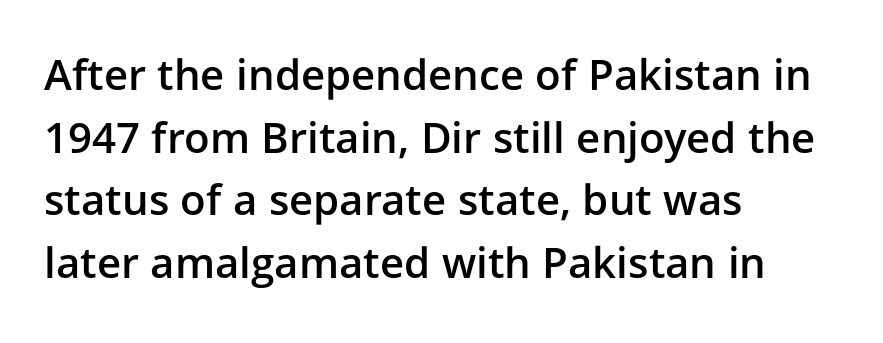
Q: Is the text bold? A: Semi-bold.
Q: Is the text italic (slanted)? A: No, it is upright.
Q: Is the typeface a serif or a sans-serif typeface? A: Sans-serif.
Q: Is the text underlined? A: No.
Q: How is the paragraph aligned? A: Left-aligned.
Q: Is the spacing between letters normal or unusually wide? A: Normal.
Q: Is the spacing between lines tight, normal or loose? A: Normal.
Q: Width (condensed, normal, or wide)? A: Normal.
Q: Stroke contrast? A: Low.
Q: x-height? A: Medium.
Q: Monospaced? A: No.
